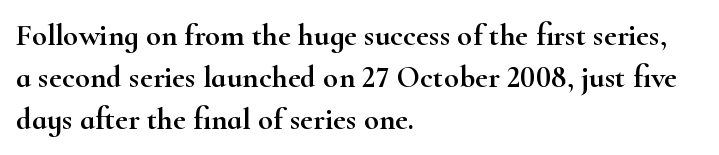
{"serif": "yes", "italic": "no", "width": "wide", "stroke_contrast": "high", "x_height": "small", "monospaced": "no", "underline": "no", "align": "left", "line_spacing": "normal", "line_spacing_ratio": 1.36, "letter_spacing": "normal", "letter_spacing_em": 0.0, "glyph_px": 31}
